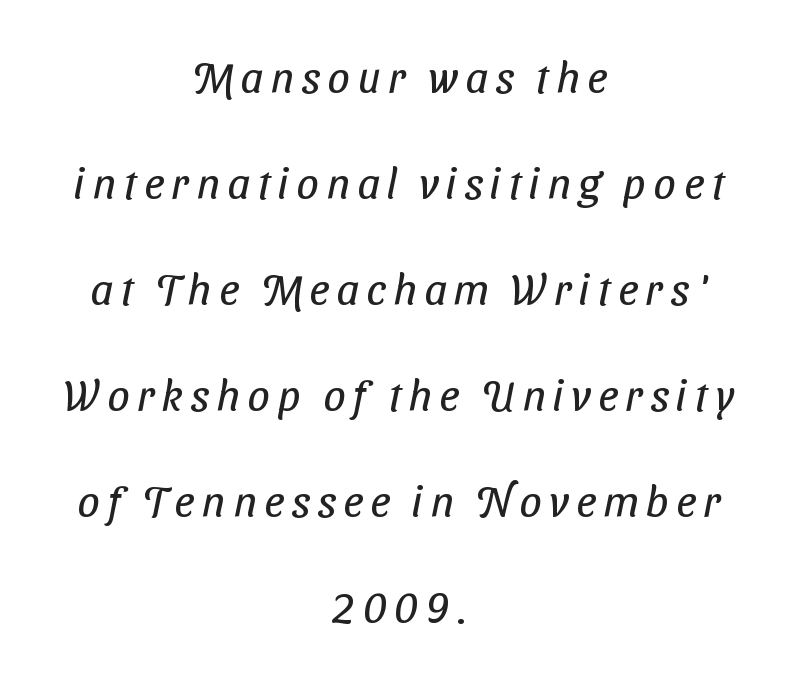
The image shows 44 px regular-weight, condensed sans-serif type; set centered, loose line spacing (2.41x), not underlined; low stroke contrast and a medium x-height.
